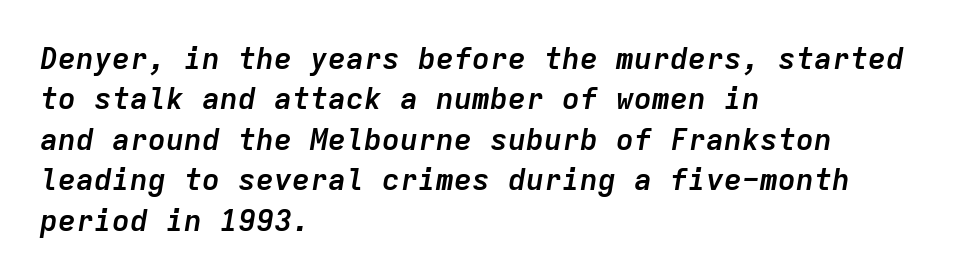
{"italic": "yes", "lean": "right", "slant_degrees": 9, "bold": "yes", "weight": "semibold", "width": "normal", "stroke_contrast": "low", "x_height": "medium", "monospaced": "yes", "underline": "no", "align": "left", "line_spacing": "normal", "line_spacing_ratio": 1.35, "letter_spacing": "normal", "letter_spacing_em": 0.0, "glyph_px": 30}
